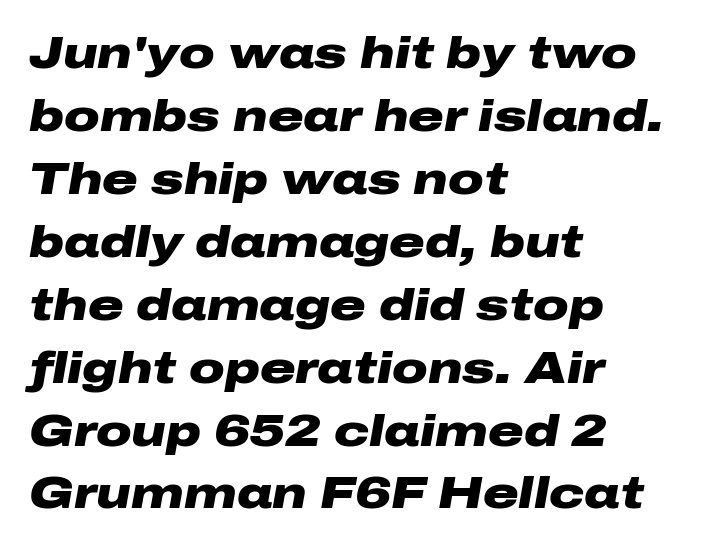
{"italic": "yes", "lean": "right", "slant_degrees": 10, "bold": "yes", "weight": "heavy", "width": "wide", "stroke_contrast": "low", "x_height": "medium", "monospaced": "no", "underline": "no", "align": "left", "line_spacing": "normal", "line_spacing_ratio": 1.43, "letter_spacing": "normal", "letter_spacing_em": 0.0, "glyph_px": 44}
